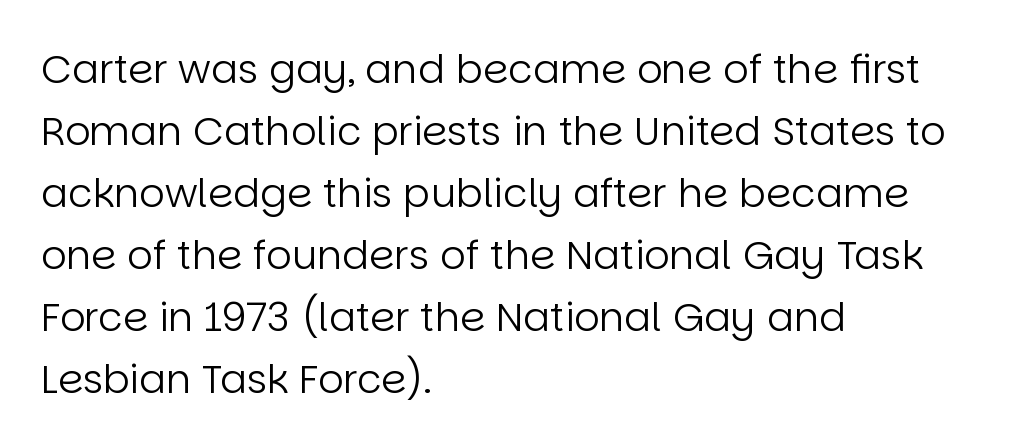
{"serif": "no", "italic": "no", "bold": "no", "weight": "regular", "width": "normal", "stroke_contrast": "low", "x_height": "large", "monospaced": "no", "underline": "no", "align": "left", "line_spacing": "normal", "line_spacing_ratio": 1.55, "letter_spacing": "normal", "letter_spacing_em": 0.0, "glyph_px": 40}
